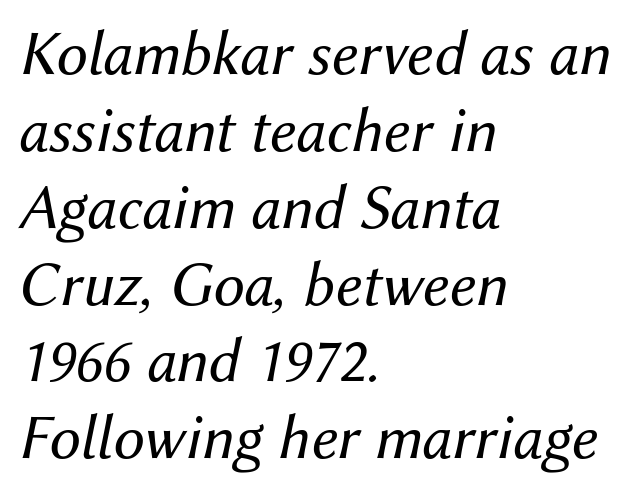
Q: Is the text bold? A: No.
Q: Is the text italic (slanted)? A: Yes, it leans right by about 12 degrees.
Q: Is the text underlined? A: No.
Q: How is the paragraph aligned? A: Left-aligned.
Q: Is the spacing between letters normal or unusually wide? A: Normal.
Q: Width (condensed, normal, or wide)? A: Normal.
Q: Stroke contrast? A: Medium.
Q: x-height? A: Medium.
Q: Monospaced? A: No.
